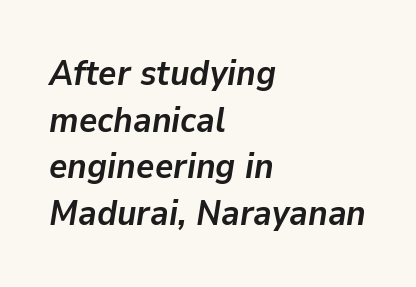
The image shows 35 px semibold type, italic (leaning right); set left-aligned, normal line spacing (1.33x), normal letter spacing, not underlined; low stroke contrast and a medium x-height.
